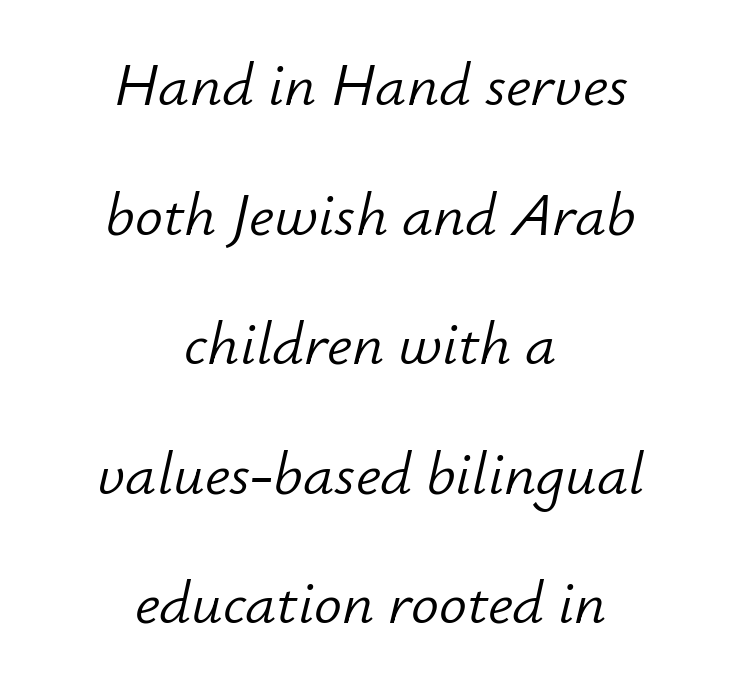
Q: Is the text bold? A: No.
Q: Is the text italic (slanted)? A: Yes, it leans right by about 12 degrees.
Q: Is the text underlined? A: No.
Q: How is the paragraph aligned? A: Centered.
Q: Is the spacing between letters normal or unusually wide? A: Normal.
Q: Is the spacing between lines tight, normal or loose? A: Loose.
Q: Width (condensed, normal, or wide)? A: Normal.
Q: Stroke contrast? A: Low.
Q: x-height? A: Small.
Q: Monospaced? A: No.
